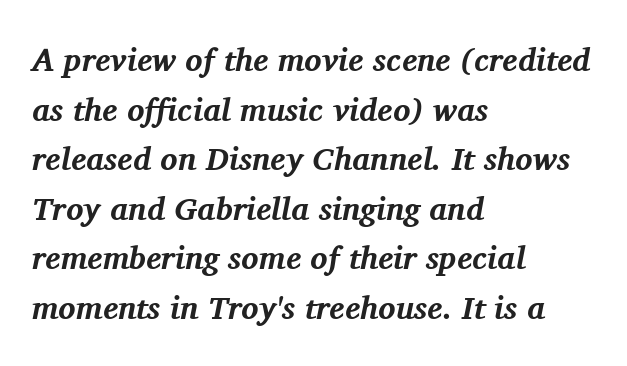
{"serif": "yes", "italic": "yes", "lean": "right", "slant_degrees": 11, "bold": "yes", "weight": "bold", "width": "normal", "stroke_contrast": "medium", "x_height": "medium", "monospaced": "no", "underline": "no", "align": "left", "line_spacing": "normal", "line_spacing_ratio": 1.55, "letter_spacing": "normal", "letter_spacing_em": 0.0, "glyph_px": 32}
